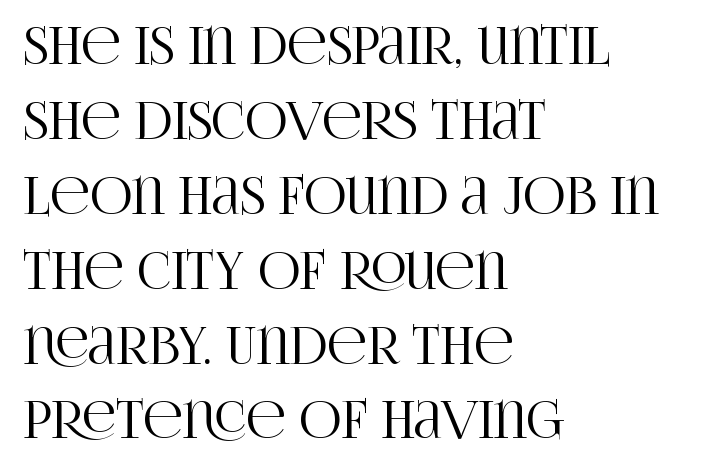
Q: Is the text italic (slanted)? A: No, it is upright.
Q: Is the typeface a serif or a sans-serif typeface? A: Serif.
Q: Is the text underlined? A: No.
Q: How is the paragraph aligned? A: Left-aligned.
Q: Is the spacing between letters normal or unusually wide? A: Normal.
Q: Is the spacing between lines tight, normal or loose? A: Normal.
Q: Width (condensed, normal, or wide)? A: Condensed.
Q: Stroke contrast? A: High.
Q: x-height? A: Large.
Q: Monospaced? A: No.
